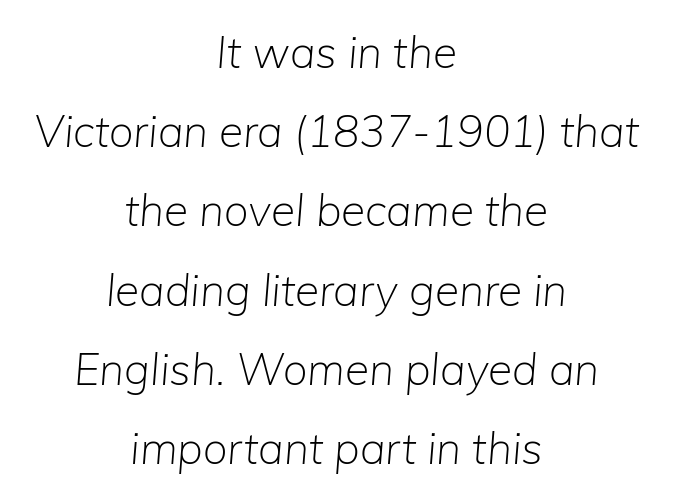
{"italic": "yes", "lean": "right", "slant_degrees": 5, "bold": "no", "weight": "light", "width": "normal", "stroke_contrast": "low", "x_height": "medium", "monospaced": "no", "underline": "no", "align": "center", "line_spacing_ratio": 1.8, "letter_spacing": "normal", "letter_spacing_em": 0.0, "glyph_px": 44}
